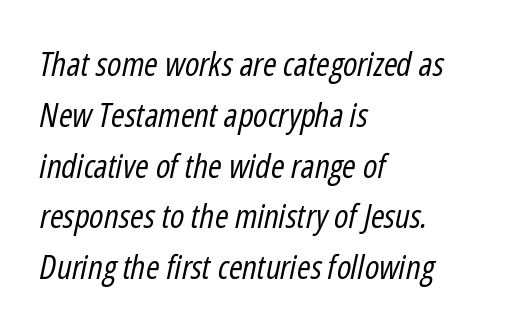
{"italic": "yes", "lean": "right", "slant_degrees": 12, "bold": "no", "weight": "regular", "width": "condensed", "stroke_contrast": "low", "x_height": "medium", "monospaced": "no", "underline": "no", "align": "left", "line_spacing": "normal", "line_spacing_ratio": 1.54, "letter_spacing": "normal", "letter_spacing_em": 0.0, "glyph_px": 33}
